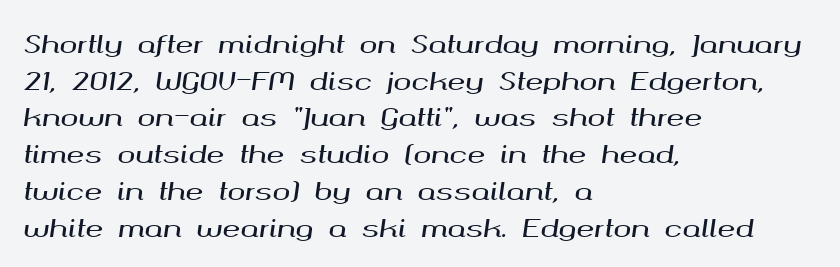
Slanted lettering throughout. A typesetter would call this zero additional tracking. Vertical spacing — default. Type without underlining.
